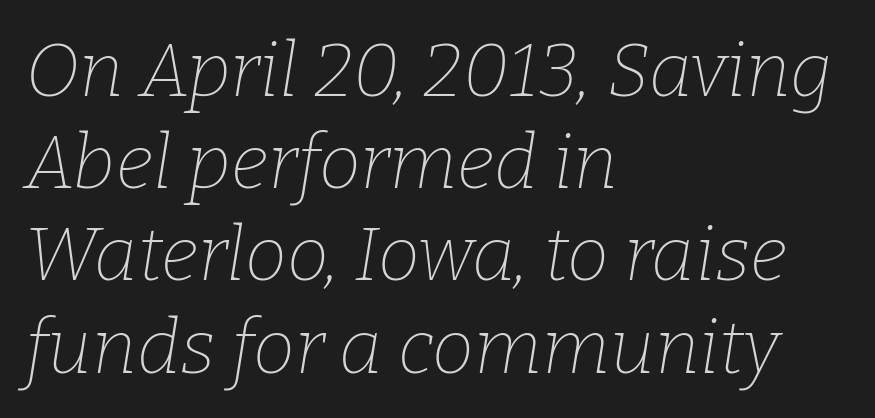
Is this a heavy cut? Hardly; it is regular or lighter. The typography opts for an oblique posture over an upright one. Words appear dense and cohesive because spacing is normal. Typeset ragged right — the left edge is the straight one. Think of a printed novel: that variable character pitch is what you see here. Bare-footed words on every line.
